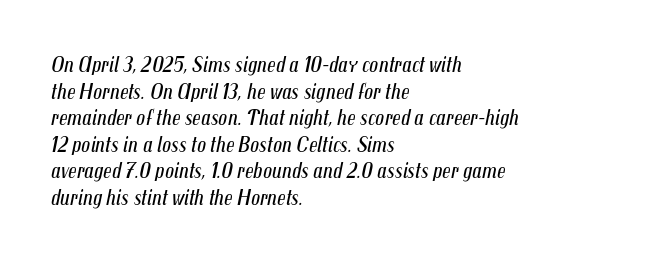
The image shows 22 px text type, italic (leaning right); set left-aligned, line spacing 1.21x, normal letter spacing, not underlined.
